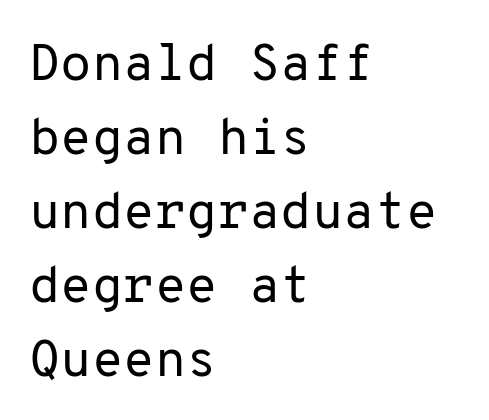
Upright lettering throughout. Each letter, wide or thin by design, is forced into the same width here. Heft: none added — not bold. Note: no serifs on the glyphs. In terms of leading, this rendering sits right in the middle.
